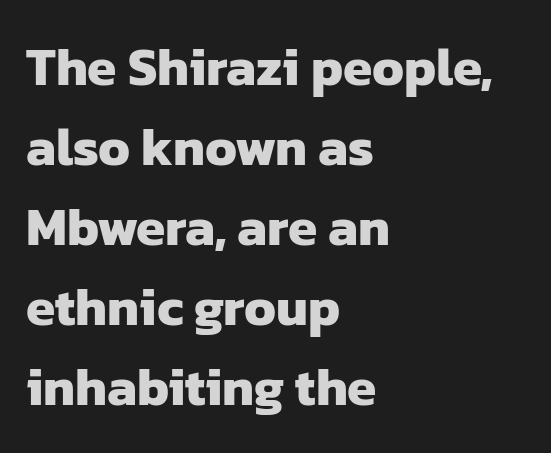
Compared with typical paragraphs, the rows here are spaced about the same. Set as a true bold cut, around the 700 mark. One-word summary of the alignment: left. The rendering uses natural spacing where letterforms have individual widths. There is no visible air inserted between adjacent glyphs.
